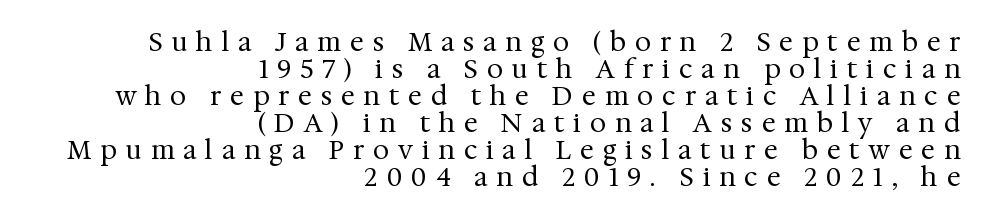
The image shows 26 px text type, upright; set right-aligned, tight line spacing (1.04x), unusually wide letter spacing (+0.35 em), not underlined.
